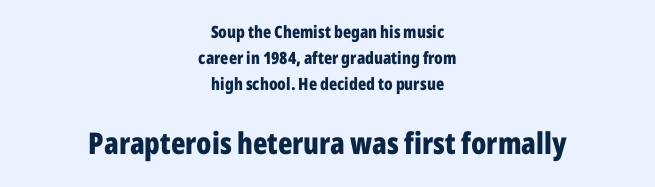
Observe the absence of serifs on each vertical stroke in this sample. Here the designer chose a conventional face with non-uniform glyph widths. Line starts and ends both wander, symmetrically. Only glyphs here, with clear space below each row.
